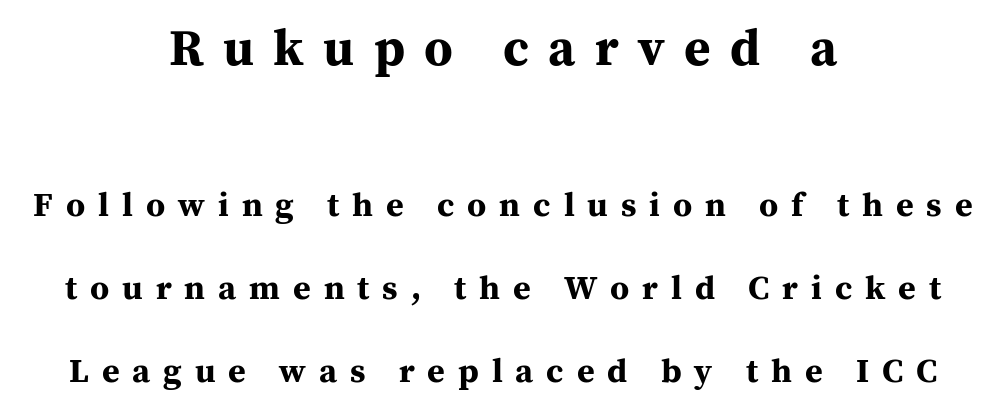
A full-strength bold gives these letters their thick strokes. You can tell from the footed stems that serif type was used. The line-height multiplier appears high, well above default. Do the characters align in a grid? No, the font is proportional. Words appear elongated and porous because spacing is wide.
